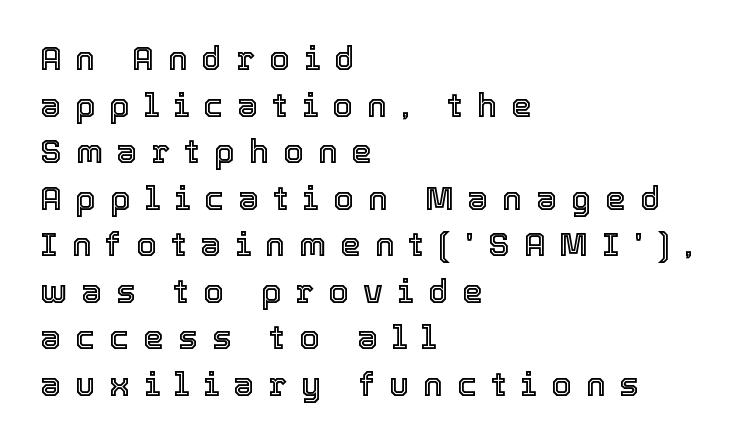
Compared with typical paragraphs, the rows here are spaced about the same. The rendering uses natural spacing where letterforms have individual widths. Between one letter and the next there's a generous, obvious gap. The foot of each line stays bare and open.
